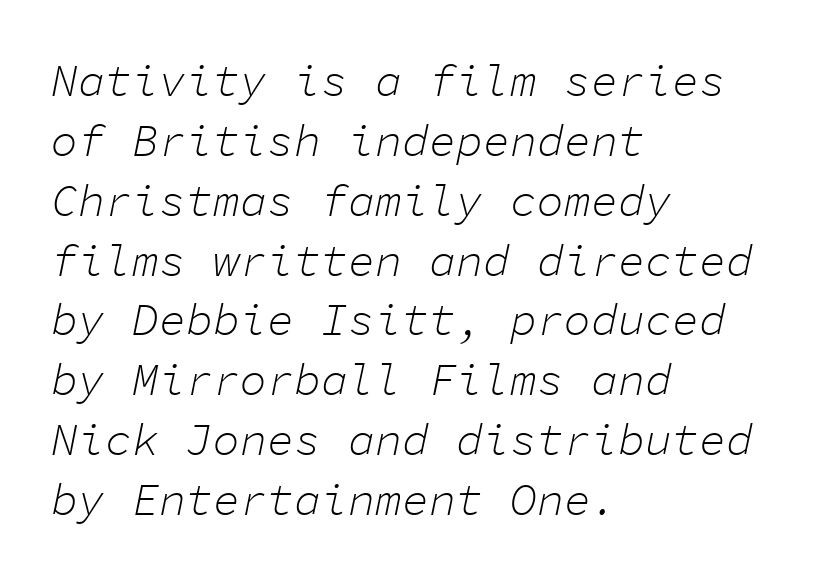
The rows are spaced the way most documents space them. The specimen reads as italic at a glance. Each row of text sits above clean, open space. Think of a typewriter: that constant character pitch is what you see here. These lines keep a tight, regular rhythm from letter to letter.
